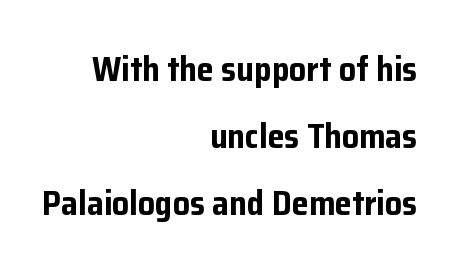
The image shows 34 px bold sans-serif type, upright; set right-aligned, loose line spacing (1.97x), normal letter spacing, not underlined; low stroke contrast and a medium x-height.
